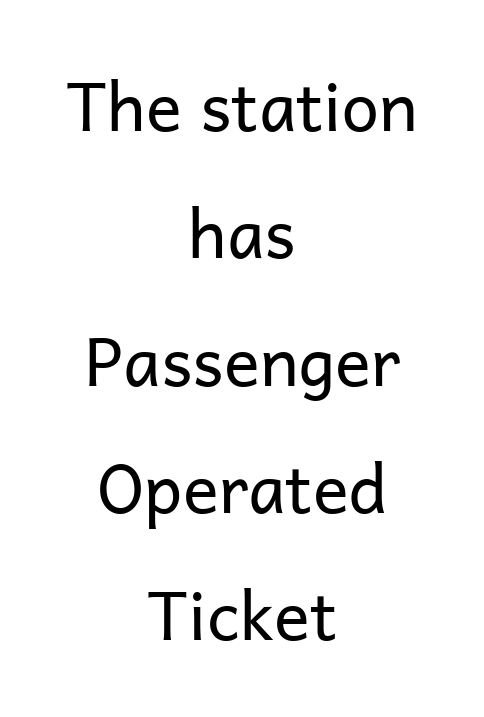
Q: Is the text bold? A: No.
Q: Is the text italic (slanted)? A: No, it is upright.
Q: Is the typeface a serif or a sans-serif typeface? A: Sans-serif.
Q: Is the text underlined? A: No.
Q: How is the paragraph aligned? A: Centered.
Q: Is the spacing between letters normal or unusually wide? A: Normal.
Q: Is the spacing between lines tight, normal or loose? A: Loose.
Q: Width (condensed, normal, or wide)? A: Normal.
Q: Stroke contrast? A: Low.
Q: x-height? A: Medium.
Q: Monospaced? A: No.
